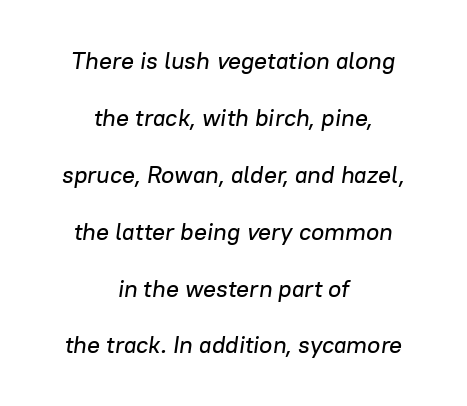
Words appear dense and cohesive because spacing is normal. Horizontal bands of white between lines are thick stripes. Italic? Definitely — the glyphs are oblique. Where is the straight margin? There isn't one; the lines are centered.
